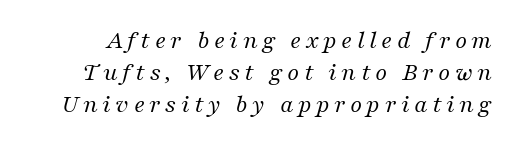
Q: Is the text bold? A: No.
Q: Is the text italic (slanted)? A: Yes, it leans right by about 16 degrees.
Q: Is the text underlined? A: No.
